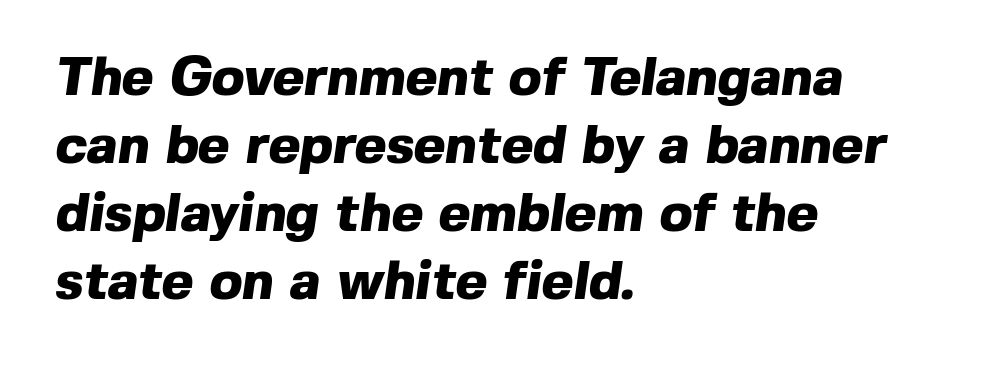
{"serif": "no", "bold": "yes", "weight": "heavy", "width": "normal", "x_height": "medium", "monospaced": "no", "underline": "no", "align": "left", "line_spacing": "normal", "line_spacing_ratio": 1.26, "letter_spacing": "normal", "letter_spacing_em": 0.0, "glyph_px": 54}
